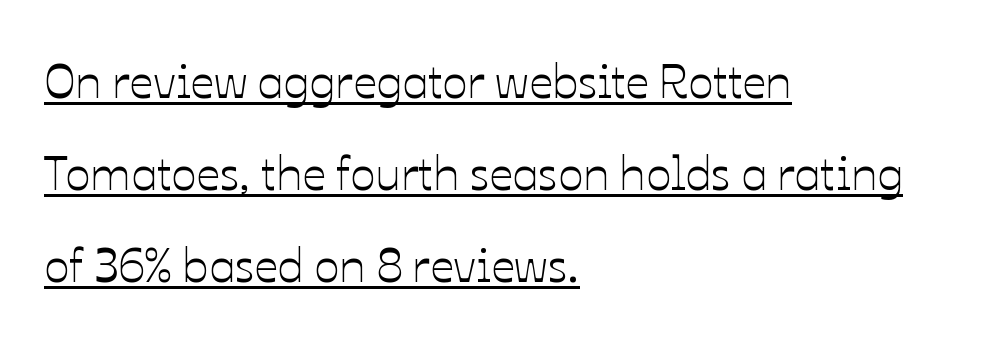
Q: Is the text italic (slanted)? A: No, it is upright.
Q: Is the text underlined? A: Yes.
Q: How is the paragraph aligned? A: Left-aligned.
Q: Is the spacing between letters normal or unusually wide? A: Normal.
Q: Is the spacing between lines tight, normal or loose? A: Loose.
Q: Width (condensed, normal, or wide)? A: Normal.
Q: Stroke contrast? A: Low.
Q: x-height? A: Medium.
Q: Monospaced? A: No.
